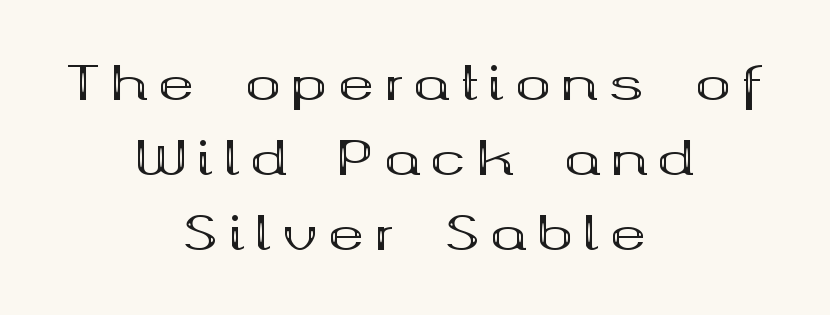
Does the copy run flush right? No — it is centered line by line. Serifs: yes, visible at the terminals of the letterforms. Each letter keeps its own natural width here, so spacing adapts to shape. The tracking reads as deliberately expanded to a designer's eye. Only glyphs here, with clear space below each row.
